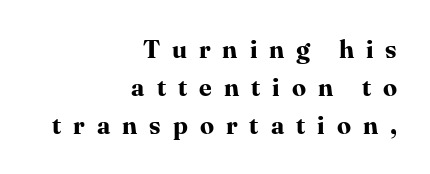
The image shows 25 px bold type, upright; set right-aligned, normal line spacing (1.52x), unusually wide letter spacing (+0.48 em), not underlined.
